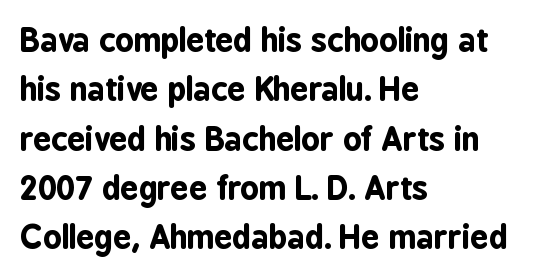
Lines of text with bare space underneath. Caption: standard tracking, unaltered. Compared with an ordinary text face, these strokes are far heavier — a full bold. Are there feet on the stems? There aren't — it's a sans.
